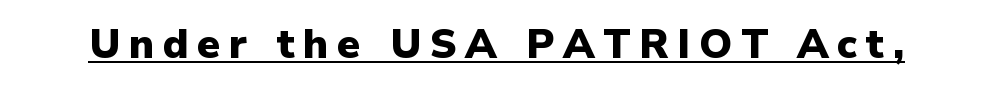
You can tell it's not italic because the verticals are truly vertical. How heavy is the stroke? Heavy — this is a bold. Does a line run under the words? Yes, clearly. Observe the wide spacing: letters keep a clear distance from each other.
